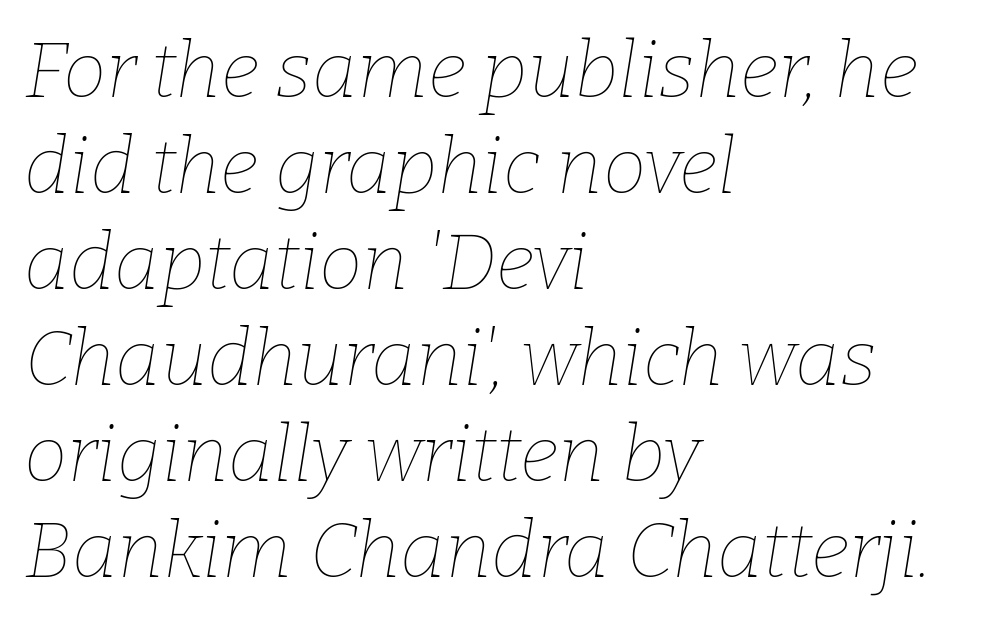
No extra tracking has been applied to these lines. Posture: slanted. This sample has the flowing, uneven cadence of proportional lettering. The zone under the glyphs is completely vacant. The letters look calm and open, with moderate or lighter stems. If you drew a ruler down the left edge, every line would touch it.
